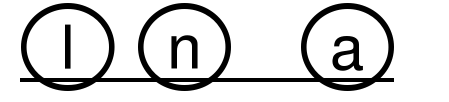
Q: Is the text italic (slanted)? A: No, it is upright.
Q: Is the text underlined? A: Yes.
Q: Is the spacing between letters normal or unusually wide? A: Unusually wide.
Q: Width (condensed, normal, or wide)? A: Wide.
Q: x-height? A: Large.
